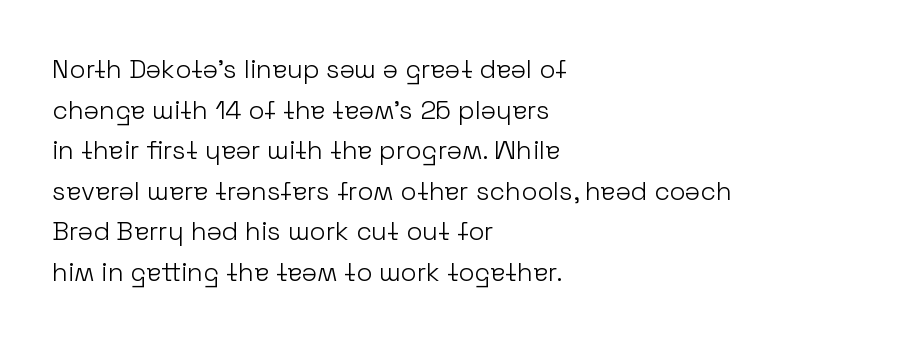
The zone under the glyphs is completely vacant. Letters have the restrained weight of plain body copy at most. Line beginnings align vertically; line endings do not. The gaps between neighbouring characters are ordinary and unremarkable.
